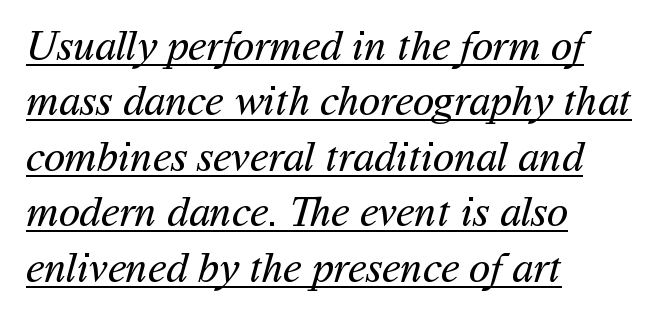
Q: Is the text bold? A: No.
Q: Is the typeface a serif or a sans-serif typeface? A: Sans-serif.
Q: Is the text underlined? A: Yes.
Q: How is the paragraph aligned? A: Left-aligned.
Q: Is the spacing between letters normal or unusually wide? A: Normal.
Q: Is the spacing between lines tight, normal or loose? A: Normal.
Q: Width (condensed, normal, or wide)? A: Normal.
Q: Stroke contrast? A: Medium.
Q: x-height? A: Medium.
Q: Monospaced? A: No.
